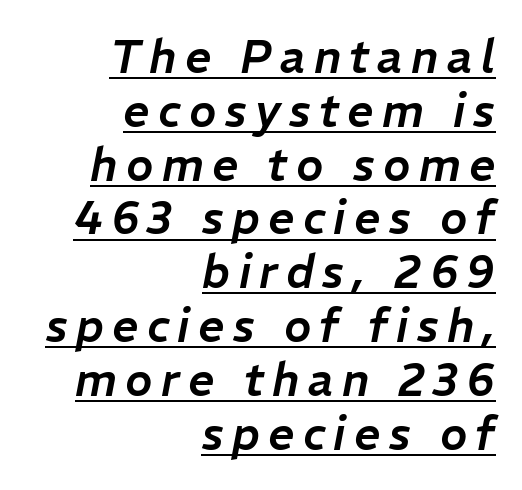
{"italic": "yes", "lean": "right", "slant_degrees": 11, "width": "normal", "stroke_contrast": "low", "x_height": "medium", "monospaced": "no", "underline": "yes", "align": "right", "line_spacing_ratio": 1.17, "glyph_px": 46}
